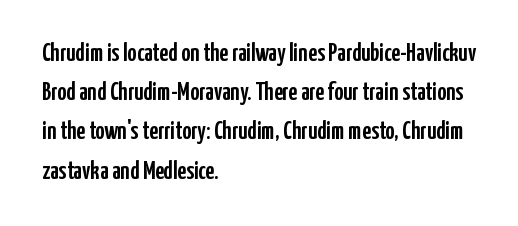
{"italic": "no", "underline": "no", "align": "left", "line_spacing": "normal", "line_spacing_ratio": 1.57, "letter_spacing": "normal", "letter_spacing_em": 0.0, "glyph_px": 25}
